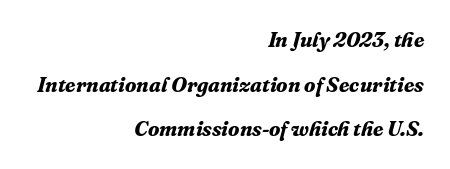
The image shows 21 px bold type, italic (leaning right); set right-aligned, loose line spacing (2.12x), normal letter spacing, not underlined.
